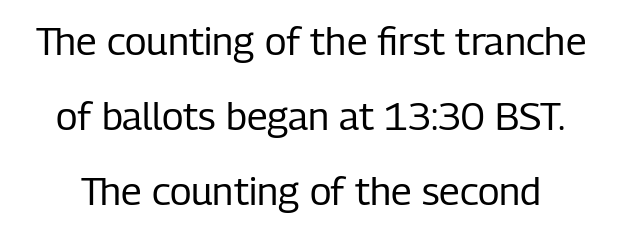
Q: Is the text bold? A: No.
Q: Is the text italic (slanted)? A: No, it is upright.
Q: Is the typeface a serif or a sans-serif typeface? A: Sans-serif.
Q: Is the text underlined? A: No.
Q: Is the spacing between letters normal or unusually wide? A: Normal.
Q: Is the spacing between lines tight, normal or loose? A: Loose.
Q: Width (condensed, normal, or wide)? A: Condensed.
Q: Stroke contrast? A: Low.
Q: x-height? A: Medium.
Q: Monospaced? A: No.
